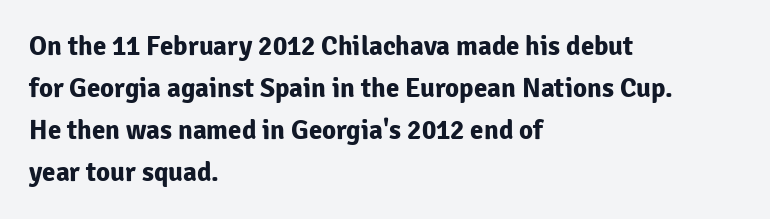
Q: Is the text bold? A: Yes.
Q: Is the text italic (slanted)? A: No, it is upright.
Q: Is the text underlined? A: No.
Q: How is the paragraph aligned? A: Left-aligned.
Q: Is the spacing between letters normal or unusually wide? A: Normal.
Q: Is the spacing between lines tight, normal or loose? A: Normal.
